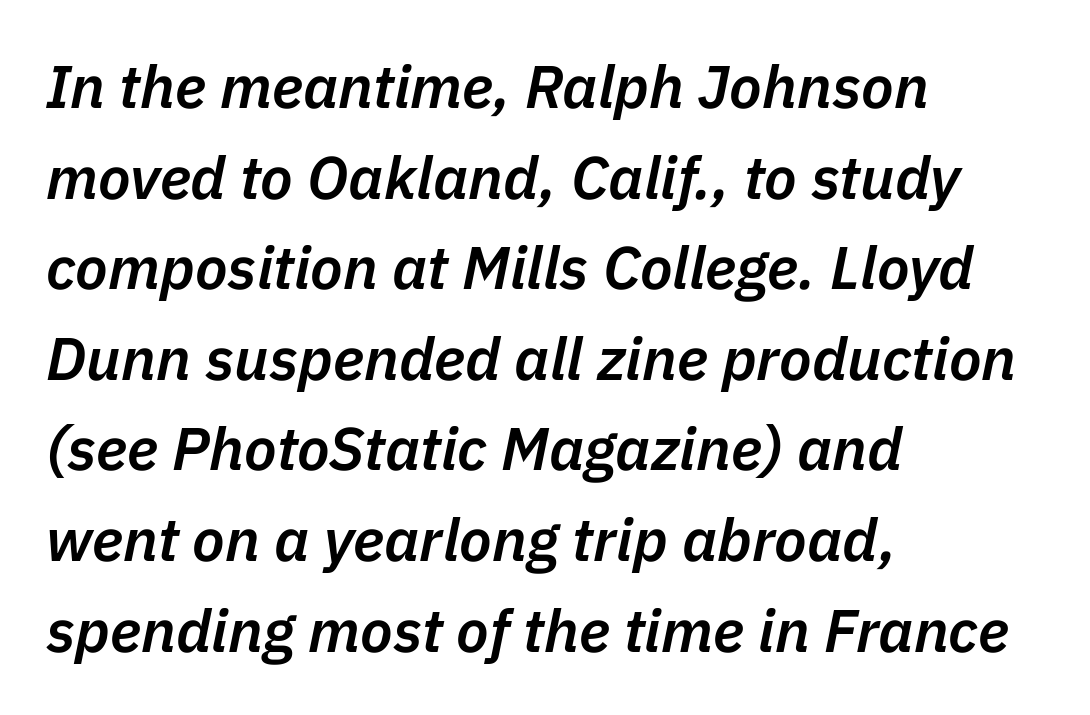
Q: Is the text bold? A: Semi-bold.
Q: Is the text italic (slanted)? A: Yes, it leans right by about 11 degrees.
Q: Is the text underlined? A: No.
Q: How is the paragraph aligned? A: Left-aligned.
Q: Is the spacing between letters normal or unusually wide? A: Normal.
Q: Is the spacing between lines tight, normal or loose? A: Normal.
Q: Width (condensed, normal, or wide)? A: Normal.
Q: Stroke contrast? A: Low.
Q: x-height? A: Medium.
Q: Monospaced? A: No.
